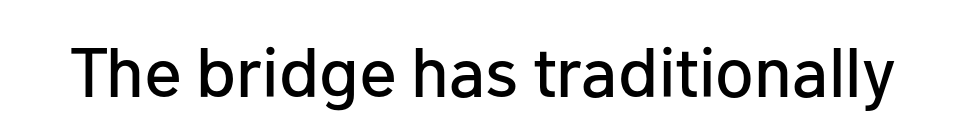
The image shows 70 px sans-serif type, upright; set normal letter spacing, not underlined; low stroke contrast and a medium x-height.
